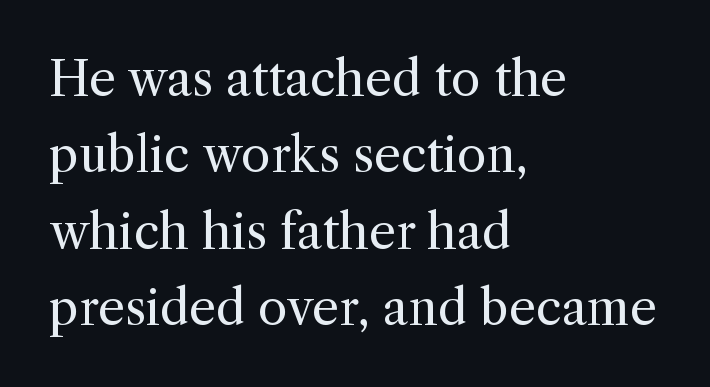
The image shows 48 px regular-weight serif type, upright; set left-aligned, normal line spacing (1.59x), normal letter spacing, not underlined; a medium x-height.
